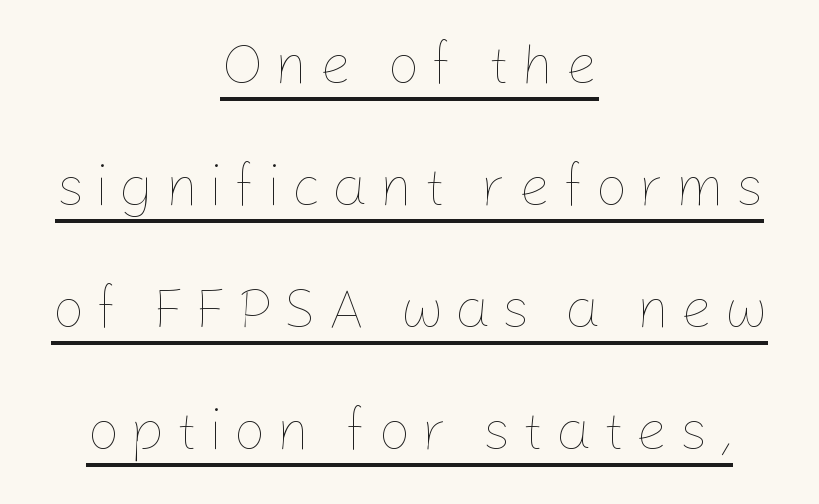
Q: Is the text bold? A: No.
Q: Is the text italic (slanted)? A: No, it is upright.
Q: Is the text underlined? A: Yes.
Q: How is the paragraph aligned? A: Centered.
Q: Is the spacing between lines tight, normal or loose? A: Loose.
Q: Width (condensed, normal, or wide)? A: Normal.
Q: Stroke contrast? A: Low.
Q: x-height? A: Medium.
Q: Monospaced? A: No.
